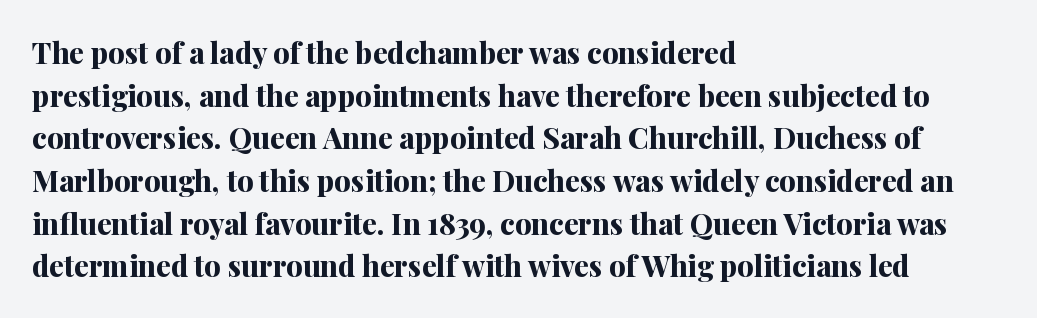
{"serif": "yes", "italic": "no", "bold": "yes", "weight": "bold", "width": "normal", "stroke_contrast": "medium", "x_height": "medium", "monospaced": "no", "underline": "no", "align": "left", "line_spacing": "normal", "line_spacing_ratio": 1.47, "letter_spacing": "normal", "letter_spacing_em": 0.0, "glyph_px": 29}
